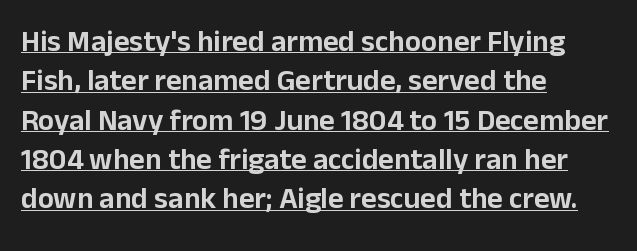
The image shows 30 px sans-serif type, upright; set left-aligned, normal line spacing (1.31x), normal letter spacing, underlined; low stroke contrast and a medium x-height.
